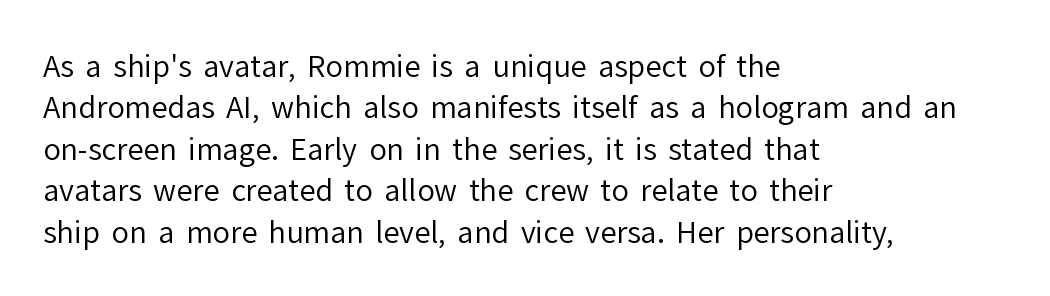
Q: Is the text bold? A: No.
Q: Is the text italic (slanted)? A: No, it is upright.
Q: Is the typeface a serif or a sans-serif typeface? A: Sans-serif.
Q: Is the text underlined? A: No.
Q: How is the paragraph aligned? A: Left-aligned.
Q: Is the spacing between letters normal or unusually wide? A: Normal.
Q: Is the spacing between lines tight, normal or loose? A: Normal.
Q: Width (condensed, normal, or wide)? A: Normal.
Q: Stroke contrast? A: Low.
Q: x-height? A: Medium.
Q: Monospaced? A: No.
